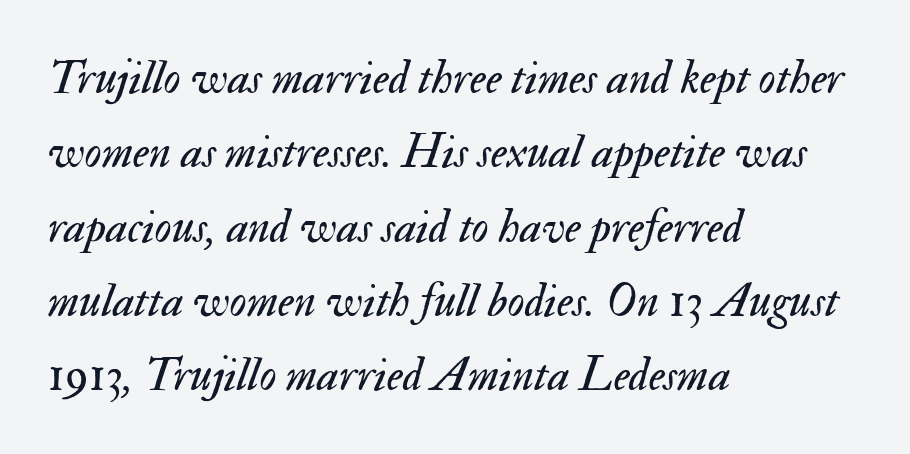
The lines sit at an ordinary, default distance from one another. Stems here are at most as thick as an everyday book face. The lettering tilts uniformly, giving the passage an italic look. This sample has the flowing, uneven cadence of proportional lettering. The paragraph shown leans on its left margin.
